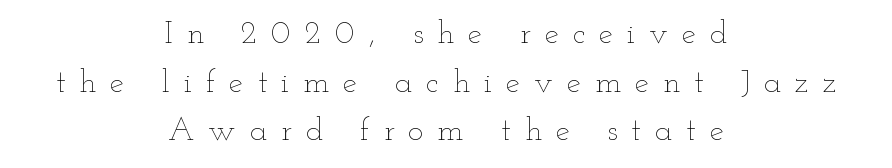
The image shows 32 px thin, wide type, upright; set centered, normal line spacing (1.52x), unusually wide letter spacing (+0.44 em), not underlined; low stroke contrast and a small x-height.
